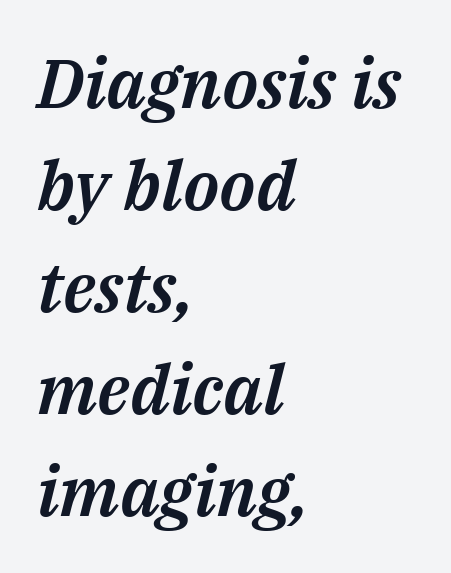
This sample has the flowing, uneven cadence of proportional lettering. The font's italic variant was chosen for this text. Regular leading. Descenders hang freely into open space.
